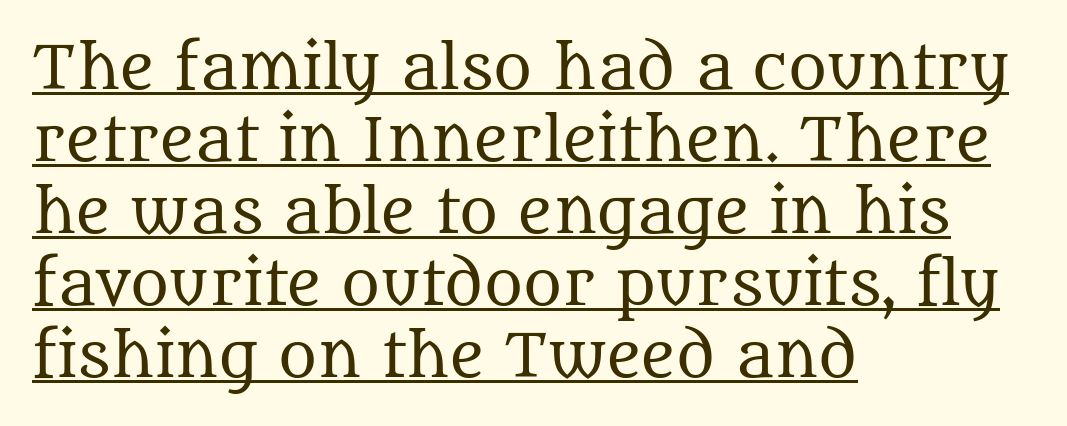
The letterforms sit at book weight or below. Characters follow at the spacing the type designer built in. Serif or sans? Serif — the stroke terminals have little feet. Compared with a centered layout, this one pins lines to the left instead. Is this a fixed-width face? No — the glyphs have proportional, varying widths. Each line of the rendering has a horizontal stroke beneath the glyphs.
